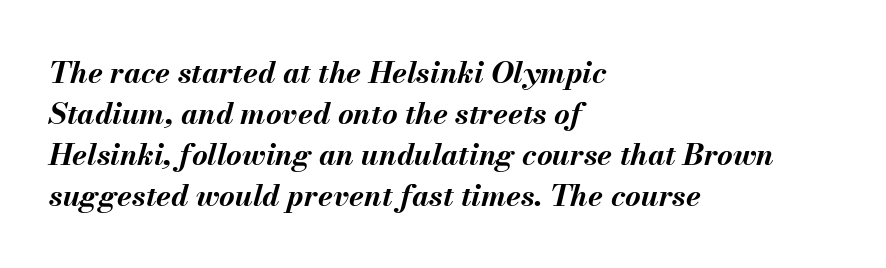
{"italic": "yes", "lean": "right", "slant_degrees": 13, "bold": "yes", "weight": "bold", "width": "normal", "stroke_contrast": "medium", "x_height": "small", "monospaced": "no", "underline": "no", "align": "left", "line_spacing": "normal", "line_spacing_ratio": 1.37, "letter_spacing": "normal", "letter_spacing_em": 0.0, "glyph_px": 30}
